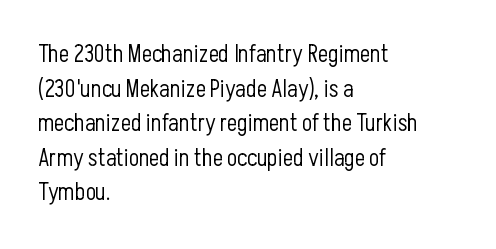
Regarding leading, the lines here are spaced in the standard way. The letters look calm and open, with moderate or lighter stems. Layout note: lines flush left. The rendering keeps characters at their native spacing. The lettering stays uniformly vertical, giving the passage a roman look. Underline: absent.
